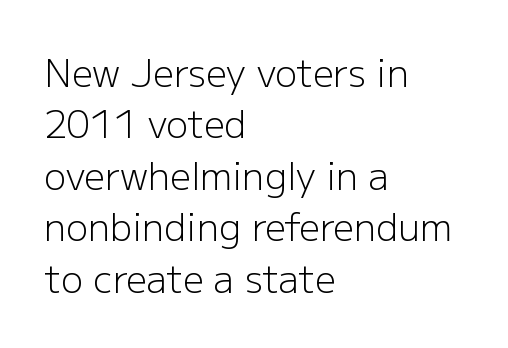
The image shows 37 px light sans-serif type, upright; set left-aligned, normal line spacing (1.39x), normal letter spacing, not underlined; low stroke contrast and a medium x-height.
